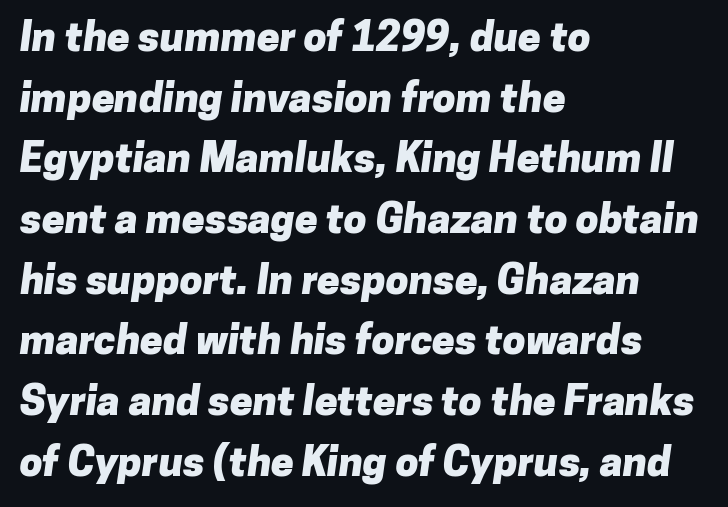
Q: Is the text bold? A: Yes.
Q: Is the typeface a serif or a sans-serif typeface? A: Sans-serif.
Q: Is the text underlined? A: No.
Q: How is the paragraph aligned? A: Left-aligned.
Q: Is the spacing between letters normal or unusually wide? A: Normal.
Q: Is the spacing between lines tight, normal or loose? A: Normal.
Q: Width (condensed, normal, or wide)? A: Normal.
Q: Stroke contrast? A: Low.
Q: x-height? A: Medium.
Q: Monospaced? A: No.
